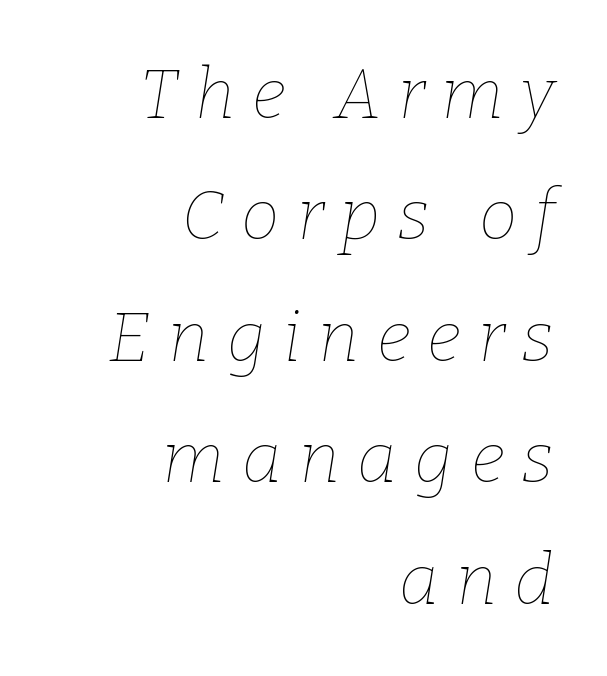
Q: Is the text bold? A: No.
Q: Is the text italic (slanted)? A: Yes, it leans right by about 9 degrees.
Q: Is the text underlined? A: No.
Q: How is the paragraph aligned? A: Right-aligned.
Q: Is the spacing between letters normal or unusually wide? A: Unusually wide.
Q: Width (condensed, normal, or wide)? A: Normal.
Q: Stroke contrast? A: Low.
Q: x-height? A: Medium.
Q: Monospaced? A: No.
